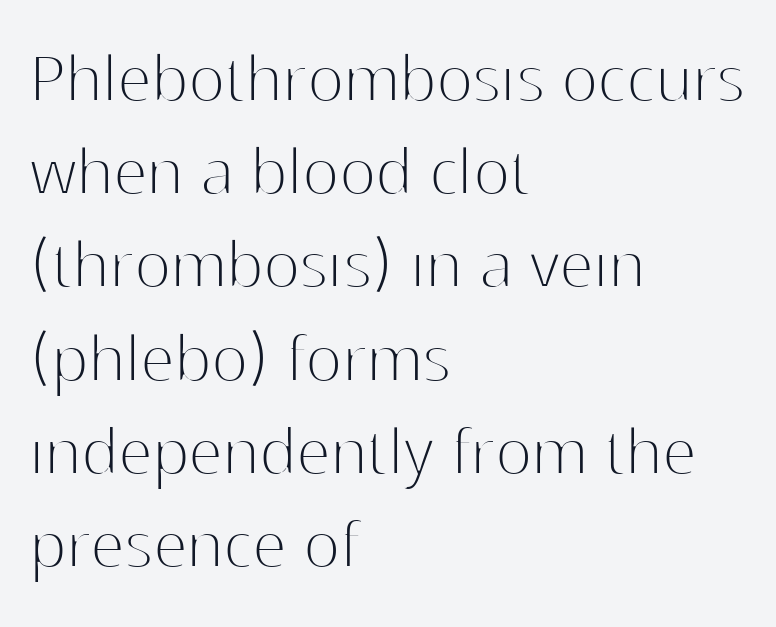
The image shows 77 px thin sans-serif type, upright; set left-aligned, line spacing 1.21x, normal letter spacing, not underlined; high stroke contrast and a medium x-height.
